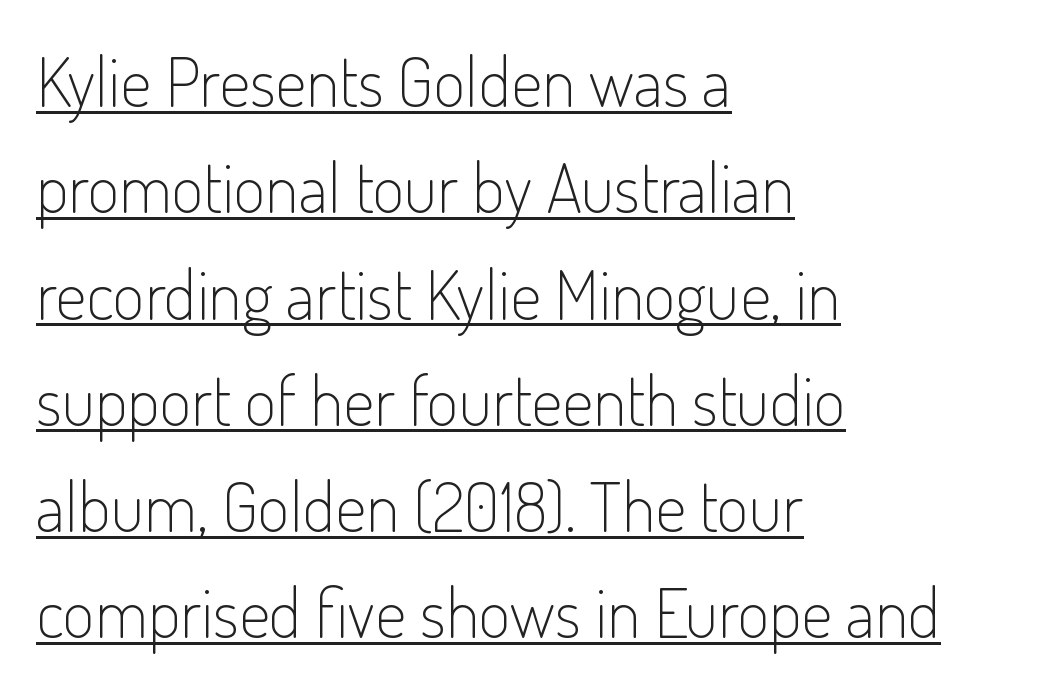
The image shows 69 px light, condensed sans-serif type, upright; set left-aligned, normal line spacing (1.54x), normal letter spacing, underlined; low stroke contrast and a small x-height.
